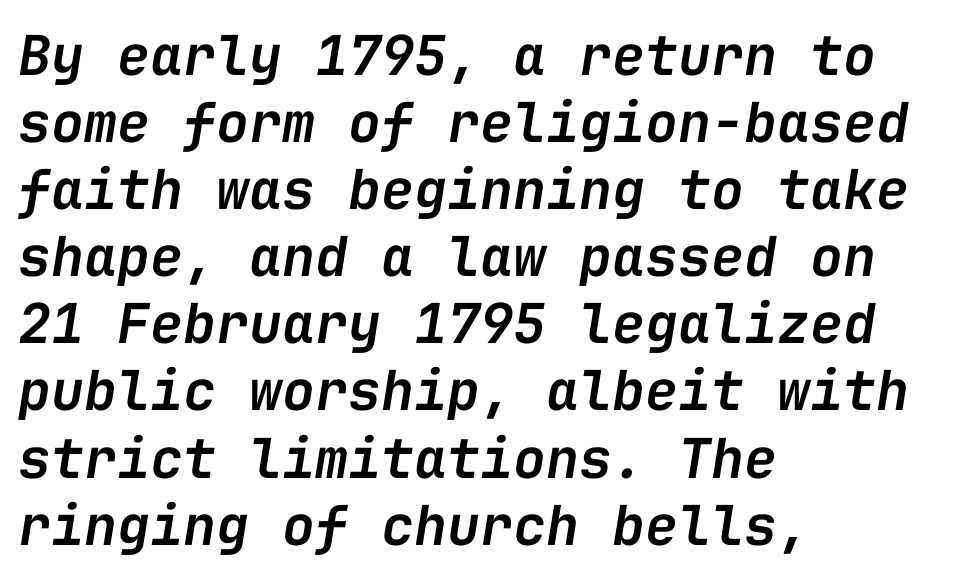
The image shows 55 px semibold type, italic (leaning right), monospaced; set left-aligned, line spacing 1.22x, normal letter spacing, not underlined; low stroke contrast and a medium x-height.
